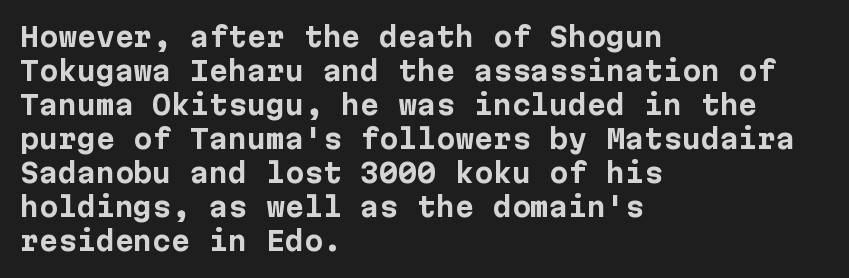
The image shows 27 px bold type, upright; set left-aligned, normal line spacing (1.26x), normal letter spacing, not underlined.
